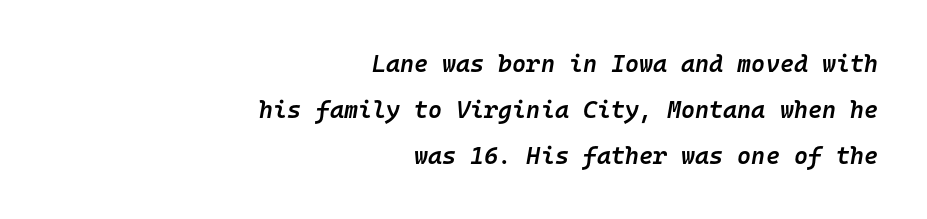
Q: Is the text bold? A: Semi-bold.
Q: Is the text italic (slanted)? A: Yes, it leans right by about 10 degrees.
Q: Is the text underlined? A: No.
Q: How is the paragraph aligned? A: Right-aligned.
Q: Is the spacing between letters normal or unusually wide? A: Normal.
Q: Is the spacing between lines tight, normal or loose? A: Loose.
